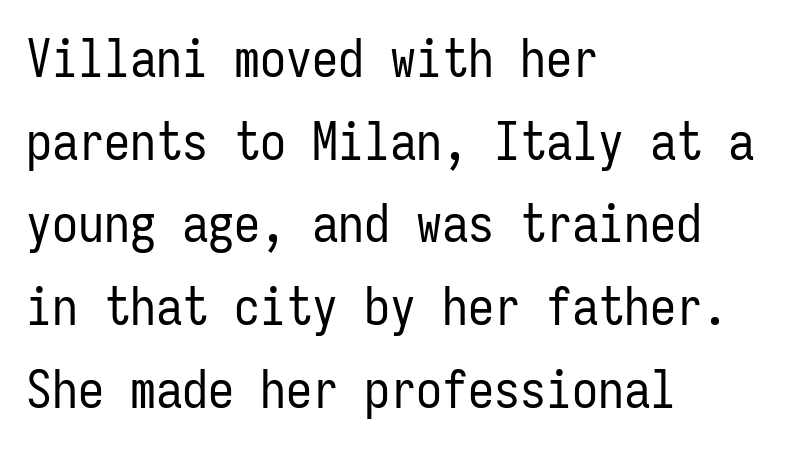
{"serif": "no", "italic": "no", "bold": "no", "weight": "regular", "width": "condensed", "stroke_contrast": "low", "x_height": "medium", "monospaced": "yes", "underline": "no", "align": "left", "line_spacing": "normal", "line_spacing_ratio": 1.59, "letter_spacing": "normal", "letter_spacing_em": 0.0, "glyph_px": 52}
